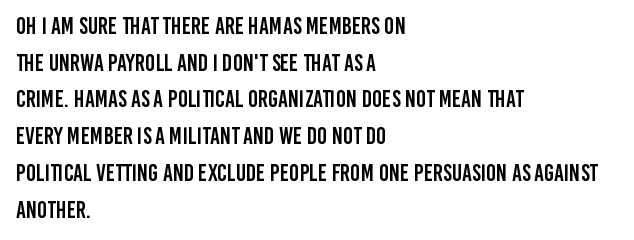
{"italic": "no", "underline": "no", "align": "left", "line_spacing": "normal", "line_spacing_ratio": 1.53, "letter_spacing": "normal", "letter_spacing_em": 0.0, "glyph_px": 24}
